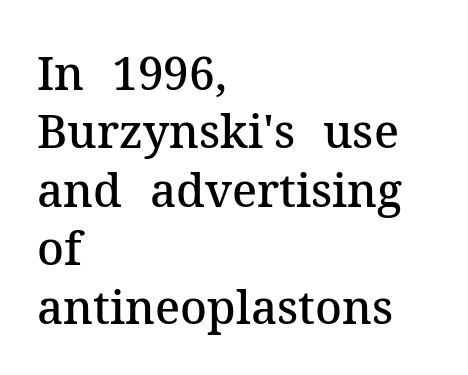
The type sits square on the baseline with zero lean. You can tell from the footed stems that serif type was used. A typesetter would call this zero additional tracking. Teacher's note: observe the even left margin — that is flush-left alignment.
